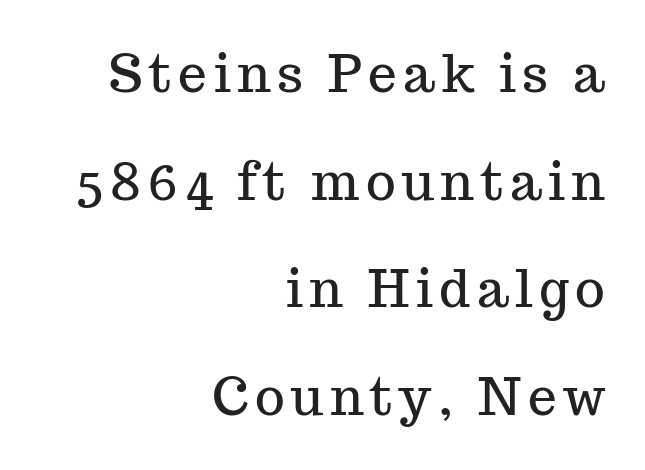
Do the characters align in a grid? No, the font is proportional. Reading down the column, the eye jumps a long way to each next line. Ordinary non-slanted type is in use. Anything drawn beneath the words? Only blank space. This is serif lettering, the kind often seen in printed books. One-word summary of the alignment: right.
